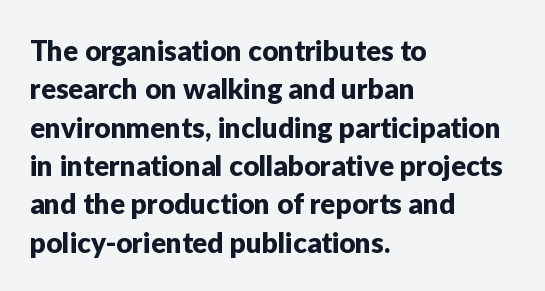
Each letter keeps its own natural width here, so spacing adapts to shape. Just letters on the line, the space beneath them empty. Reading down the column, the eye jumps a familiar distance to each next line. What stands out about the letter spacing? Nothing — it is the standard amount.
